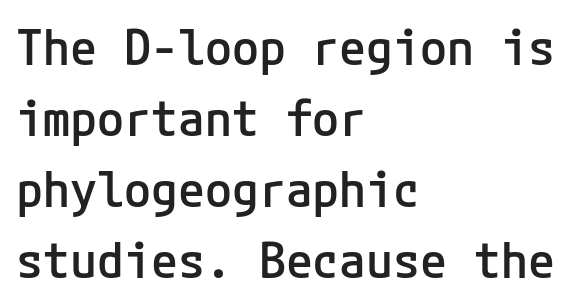
Q: Is the text bold? A: Semi-bold.
Q: Is the text italic (slanted)? A: No, it is upright.
Q: Is the typeface a serif or a sans-serif typeface? A: Sans-serif.
Q: Is the text underlined? A: No.
Q: How is the paragraph aligned? A: Left-aligned.
Q: Is the spacing between letters normal or unusually wide? A: Normal.
Q: Is the spacing between lines tight, normal or loose? A: Normal.
Q: Width (condensed, normal, or wide)? A: Normal.
Q: Stroke contrast? A: Low.
Q: x-height? A: Medium.
